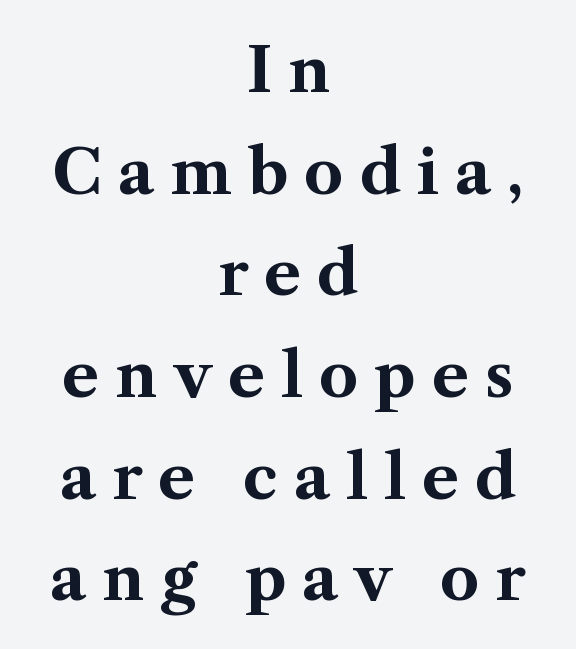
Designer's note — italics off, roman on. The glyphs in this specimen are seriffed. Each glyph is drawn with heavy, bold strokes. Varying glyph widths throughout — classic text-font behaviour. Horizontal bands of white between lines are of average thickness. This rendering features lettering with no underline.
